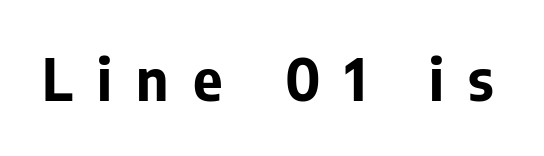
The image shows 57 px bold sans-serif type, upright; set unusually wide letter spacing (+0.43 em), not underlined; low stroke contrast and a medium x-height.
